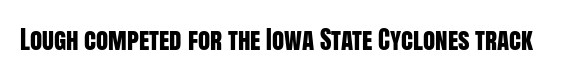
The image shows 25 px text type, upright; set normal letter spacing, not underlined.
